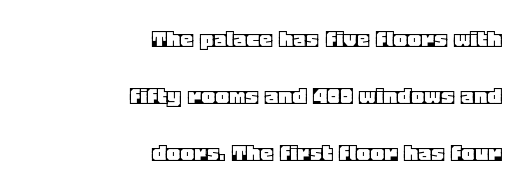
Q: Is the text italic (slanted)? A: No, it is upright.
Q: Is the text underlined? A: No.
Q: How is the paragraph aligned? A: Right-aligned.
Q: Is the spacing between letters normal or unusually wide? A: Normal.
Q: Is the spacing between lines tight, normal or loose? A: Loose.
